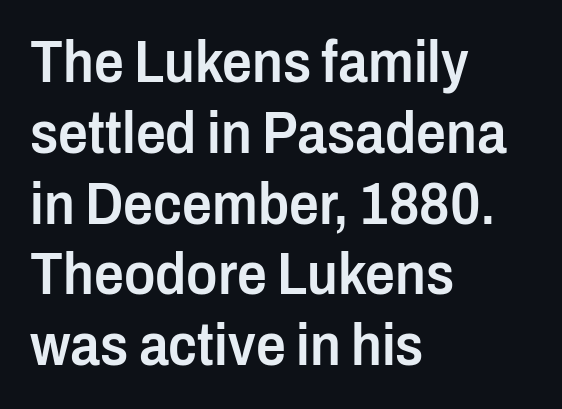
If you drew a ruler down the left edge, every line would touch it. Spacing between characters is what you'd get straight out of the box. A clean baseline with only descenders dipping below it. Nope, not italic — everything's standing straight. Character widths vary here, with narrow letters taking less room than wide ones.
